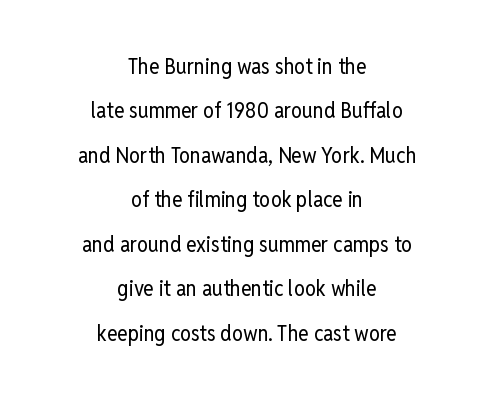
Q: Is the text bold? A: No.
Q: Is the text italic (slanted)? A: No, it is upright.
Q: Is the text underlined? A: No.
Q: How is the paragraph aligned? A: Centered.
Q: Is the spacing between letters normal or unusually wide? A: Normal.
Q: Is the spacing between lines tight, normal or loose? A: Loose.
